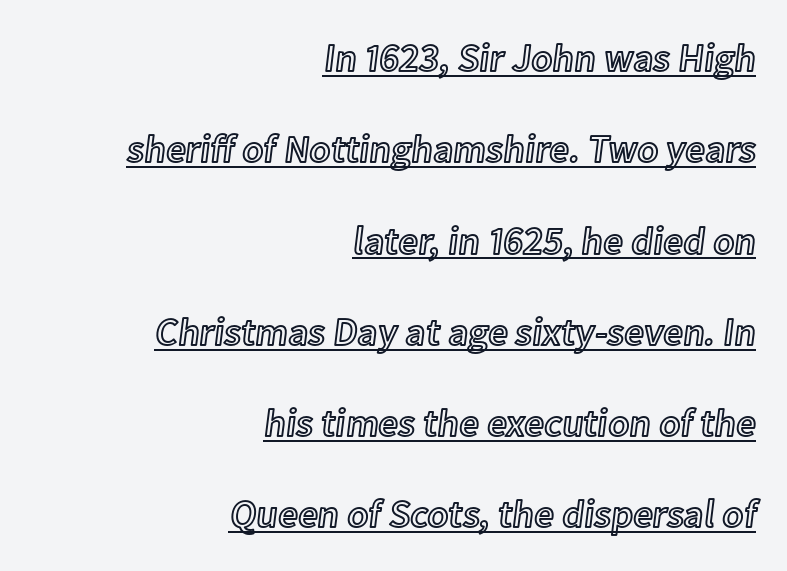
Honestly, the letter spacing is just normal — you wouldn't notice it. Varying glyph widths throughout — classic text-font behaviour. Students, observe the line beneath the letters — that is underlining. The paragraph has a hard right edge and a soft left edge. Leading is clearly above the norm, producing a sparse column.
